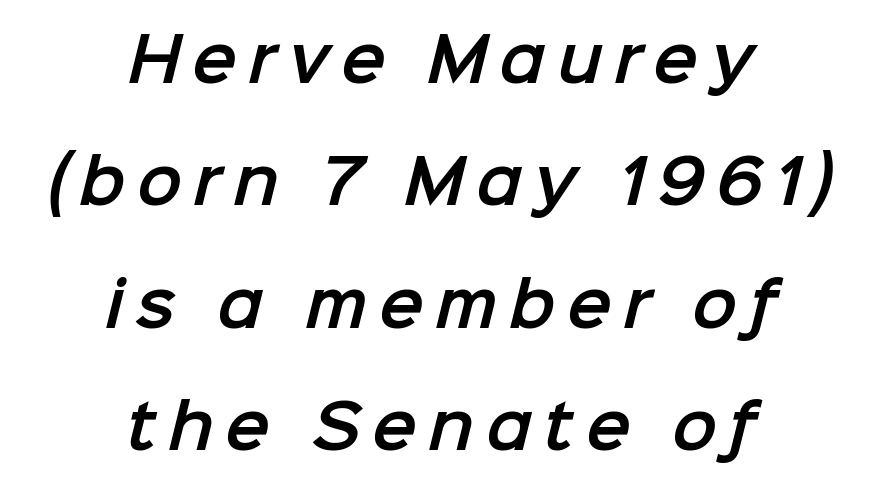
Leading: increased. Short and long lines alike share a common midpoint. A typesetter would label this face a sans. Think of a printed novel: that variable character pitch is what you see here. The strip under each line holds only bare page.
